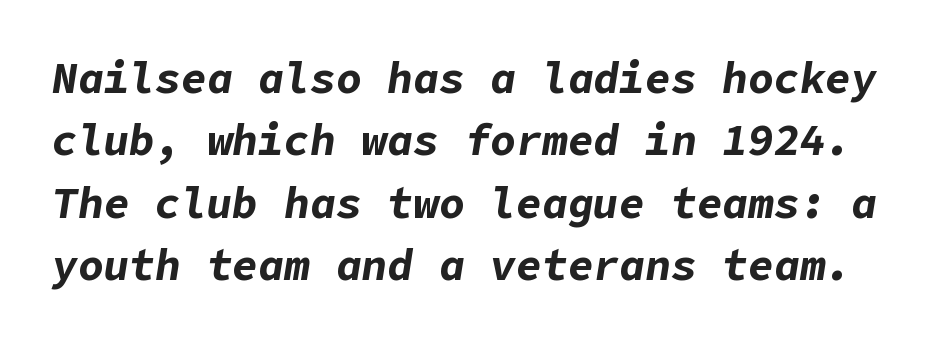
The image shows 43 px bold type, italic (leaning right); set normal line spacing (1.45x), normal letter spacing, not underlined; low stroke contrast and a medium x-height.
